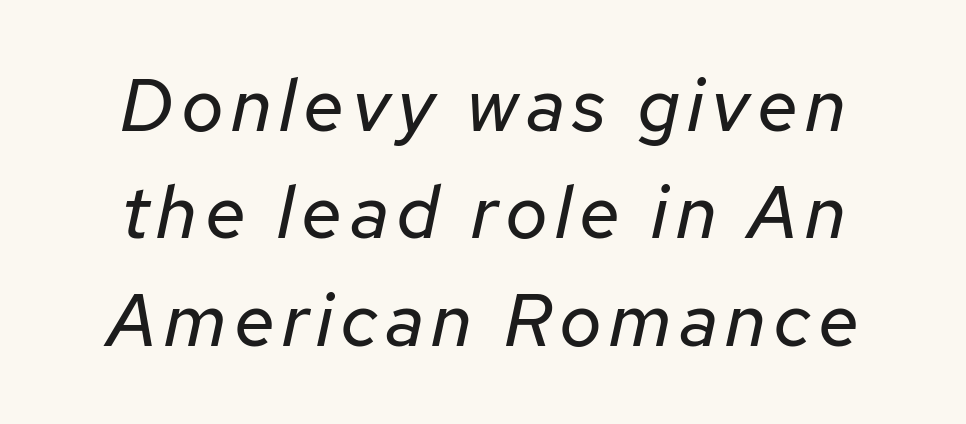
The image shows 74 px regular-weight type, italic (leaning right); set centered, normal line spacing (1.45x), not underlined; low stroke contrast and a medium x-height.
